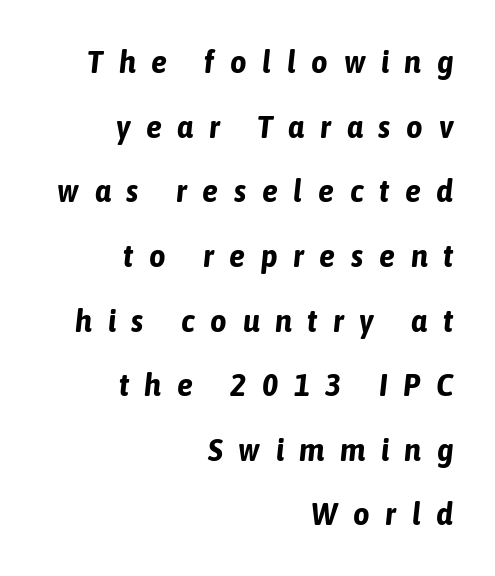
{"italic": "yes", "lean": "right", "slant_degrees": 6, "bold": "yes", "weight": "bold", "width": "condensed", "stroke_contrast": "low", "x_height": "medium", "monospaced": "no", "underline": "no", "align": "right", "line_spacing": "loose", "line_spacing_ratio": 2.02, "letter_spacing": "wide", "letter_spacing_em": 0.49, "glyph_px": 32}
